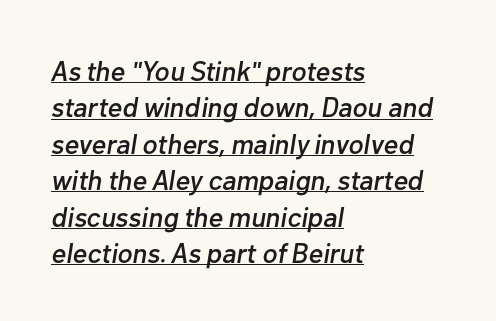
Horizontally, the lines are justified to the leading edge only. The type is set solid horizontally, with unmodified tracking. Reading down the column, the eye jumps a familiar distance to each next line. Proportional: the letters do not fall into vertical columns.
